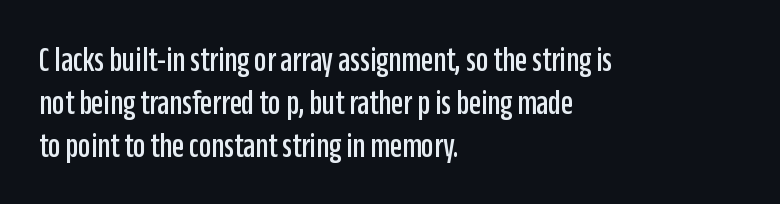
Q: Is the text italic (slanted)? A: No, it is upright.
Q: Is the typeface a serif or a sans-serif typeface? A: Sans-serif.
Q: Is the text underlined? A: No.
Q: How is the paragraph aligned? A: Left-aligned.
Q: Is the spacing between letters normal or unusually wide? A: Normal.
Q: Width (condensed, normal, or wide)? A: Condensed.
Q: Stroke contrast? A: Low.
Q: x-height? A: Large.
Q: Monospaced? A: No.
